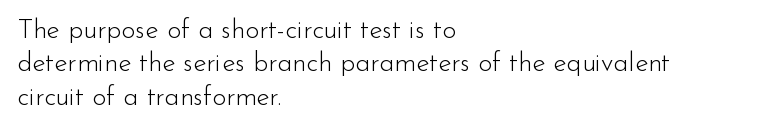
{"italic": "no", "bold": "no", "underline": "no", "align": "left", "line_spacing_ratio": 1.24, "letter_spacing": "normal", "letter_spacing_em": 0.0, "glyph_px": 27}
